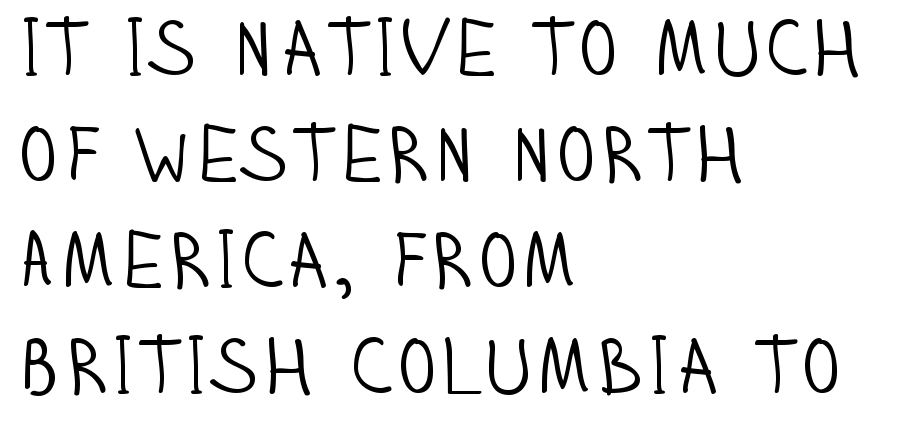
A typesetter would label this face a sans. These glyphs show unthickened strokes, regular width or finer. Proportional: the letters do not fall into vertical columns. One-word summary of the alignment: left.
